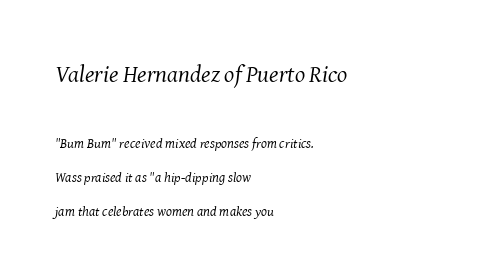
{"italic": "yes", "lean": "right", "slant_degrees": 8, "bold": "no", "underline": "no", "align": "left", "line_spacing": "loose", "line_spacing_ratio": 2.42, "letter_spacing": "normal", "letter_spacing_em": 0.0, "larger_block": "first", "size_ratio": 1.71, "glyph_px": 24}
